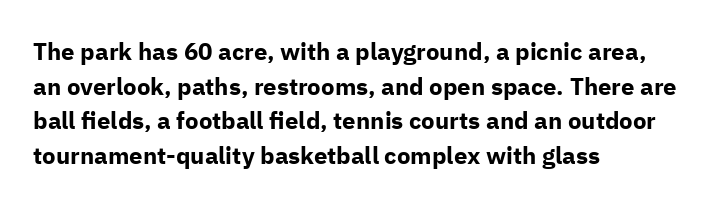
Rule under the text: the space is simply empty. Nothing unusual about the tracking: characters are spaced as the font intends. Leading: standard. This sample uses an upright cut, with every glyph sitting square on the baseline. Set as a true bold cut, around the 700 mark. Line beginnings align vertically; line endings do not.
